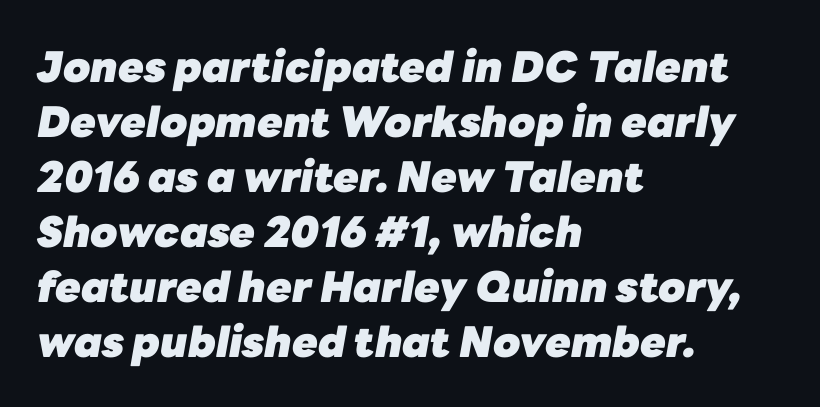
{"italic": "yes", "lean": "right", "slant_degrees": 10, "bold": "yes", "weight": "heavy", "width": "normal", "stroke_contrast": "low", "x_height": "medium", "monospaced": "no", "underline": "no", "align": "left", "line_spacing": "normal", "line_spacing_ratio": 1.31, "letter_spacing": "normal", "letter_spacing_em": 0.0, "glyph_px": 42}
